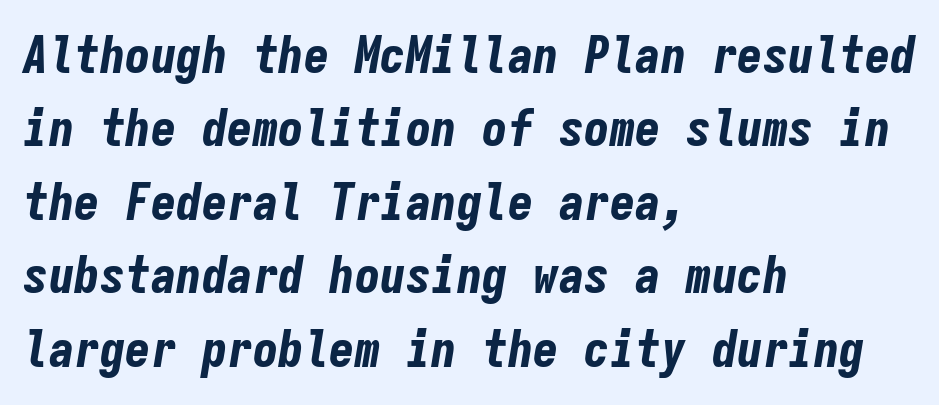
{"italic": "yes", "lean": "right", "slant_degrees": 9, "bold": "yes", "weight": "bold", "width": "condensed", "stroke_contrast": "low", "x_height": "medium", "monospaced": "yes", "underline": "no", "align": "left", "line_spacing": "normal", "line_spacing_ratio": 1.44, "letter_spacing": "normal", "letter_spacing_em": 0.0, "glyph_px": 51}
